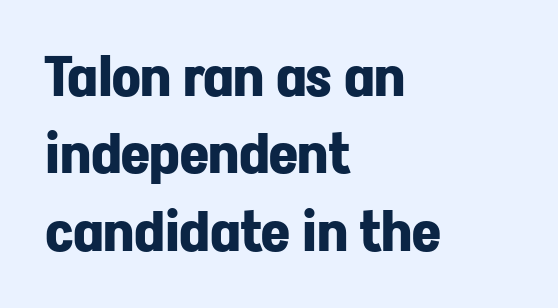
The image shows 56 px bold sans-serif type, upright; set left-aligned, normal line spacing (1.38x), normal letter spacing, not underlined; low stroke contrast and a medium x-height.
